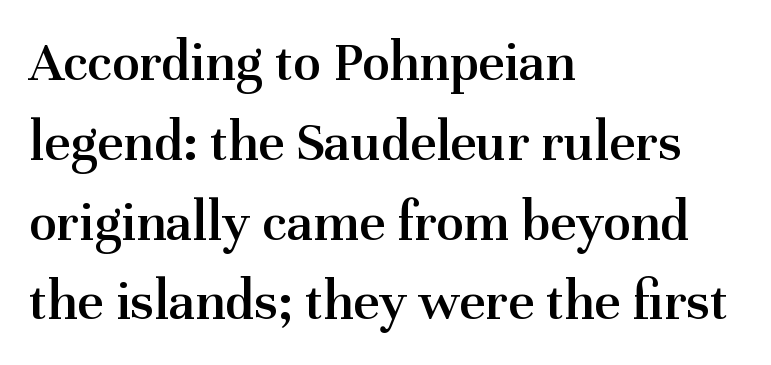
{"serif": "yes", "italic": "no", "bold": "semi", "weight": "semibold", "width": "normal", "stroke_contrast": "medium", "x_height": "medium", "monospaced": "no", "underline": "no", "align": "left", "line_spacing": "normal", "line_spacing_ratio": 1.4, "letter_spacing": "normal", "letter_spacing_em": 0.0, "glyph_px": 57}
